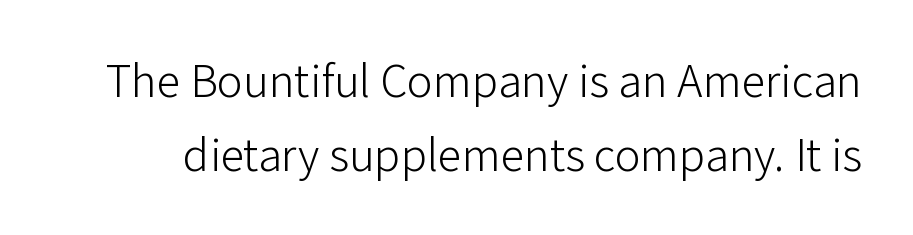
Rule under the text: the space is simply empty. Weight: in the light-to-regular range. Unlike a traditional serif, this face leaves its strokes unadorned. Rendered with straight, roman letterforms.
